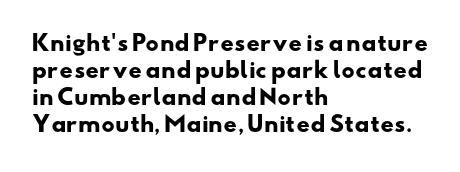
Q: Is the text bold? A: Yes.
Q: Is the text underlined? A: No.
Q: How is the paragraph aligned? A: Left-aligned.
Q: Is the spacing between letters normal or unusually wide? A: Normal.
Q: Is the spacing between lines tight, normal or loose? A: Normal.
